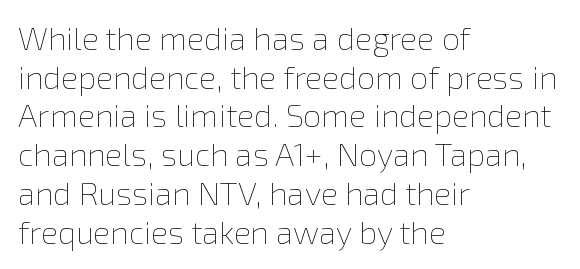
{"italic": "no", "bold": "no", "weight": "thin", "width": "normal", "x_height": "medium", "monospaced": "no", "underline": "no", "align": "left", "line_spacing_ratio": 1.21, "letter_spacing": "normal", "letter_spacing_em": 0.0, "glyph_px": 32}
